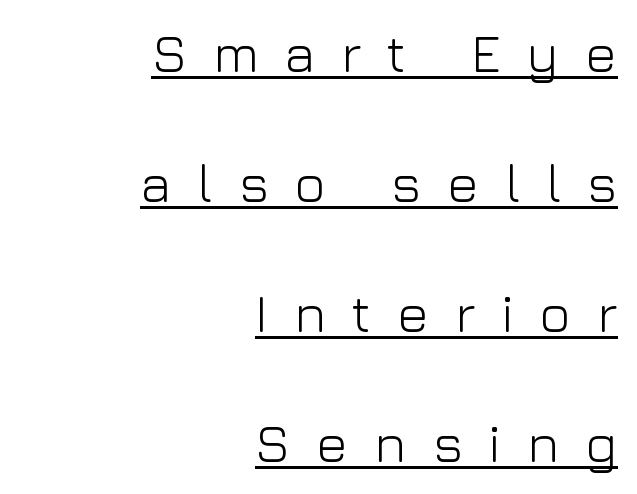
Q: Is the text bold? A: No.
Q: Is the text italic (slanted)? A: No, it is upright.
Q: Is the typeface a serif or a sans-serif typeface? A: Sans-serif.
Q: Is the text underlined? A: Yes.
Q: How is the paragraph aligned? A: Right-aligned.
Q: Is the spacing between letters normal or unusually wide? A: Unusually wide.
Q: Is the spacing between lines tight, normal or loose? A: Loose.
Q: Width (condensed, normal, or wide)? A: Normal.
Q: Stroke contrast? A: Low.
Q: x-height? A: Medium.
Q: Monospaced? A: No.
